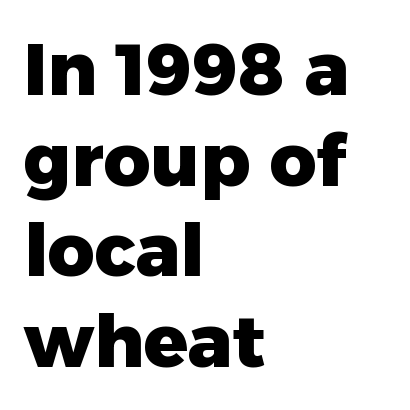
The image shows 73 px heavy sans-serif type, upright; set left-aligned, line spacing 1.24x, normal letter spacing, not underlined; low stroke contrast and a medium x-height.
